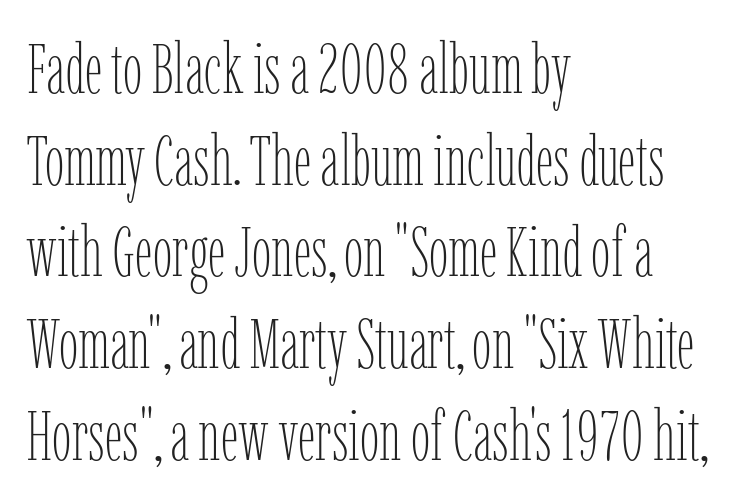
The image shows 70 px thin, condensed type, upright; set left-aligned, normal line spacing (1.31x), normal letter spacing, not underlined; low stroke contrast and a medium x-height.
